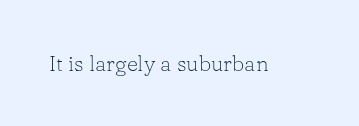
The space directly below the letters is spotless. Quick note: not italic, upright. The line texture is even and compact thanks to regular tracking. These glyphs show unthickened strokes, regular width or finer.
